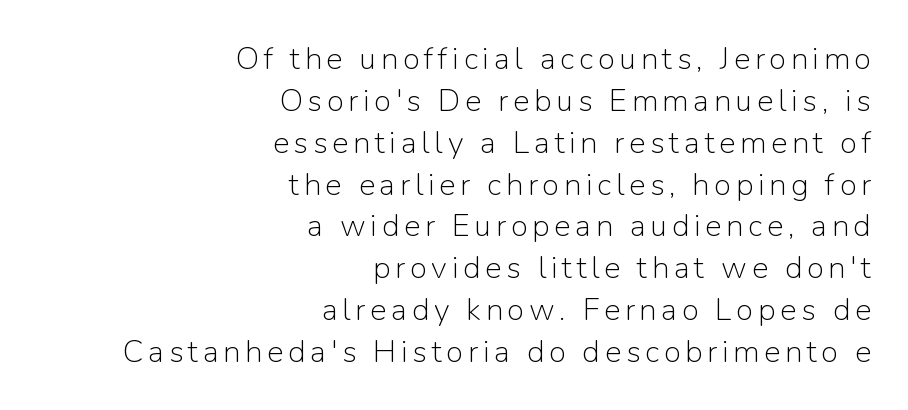
Q: Is the text bold? A: No.
Q: Is the text italic (slanted)? A: No, it is upright.
Q: Is the typeface a serif or a sans-serif typeface? A: Sans-serif.
Q: Is the text underlined? A: No.
Q: How is the paragraph aligned? A: Right-aligned.
Q: Is the spacing between lines tight, normal or loose? A: Normal.
Q: Width (condensed, normal, or wide)? A: Normal.
Q: Stroke contrast? A: Low.
Q: x-height? A: Medium.
Q: Monospaced? A: No.
